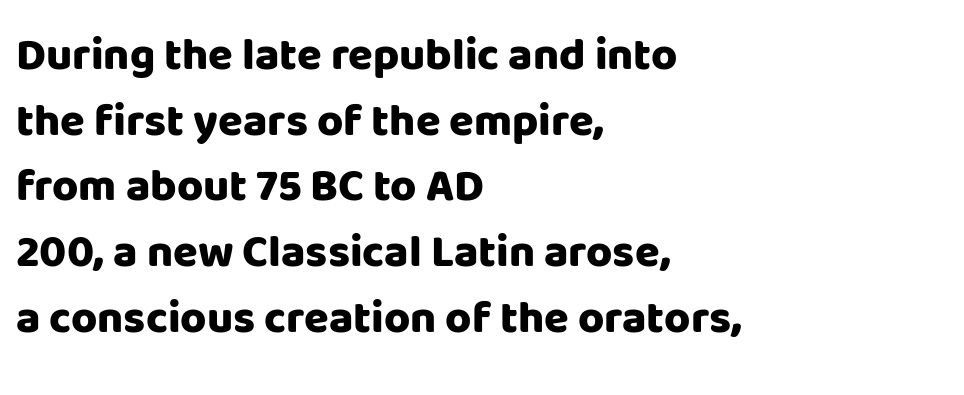
The lines are quadded left. Reading down the column, the eye jumps a familiar distance to each next line. Varying glyph widths throughout — classic text-font behaviour. The tracking reads as untouched default to a designer's eye.
